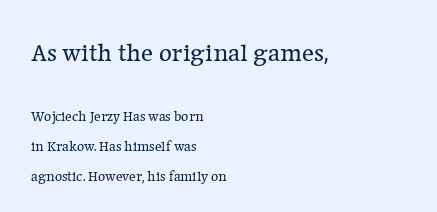
{"italic": "no", "bold": "no", "underline": "no", "align": "left", "line_spacing": "loose", "line_spacing_ratio": 2.13, "letter_spacing": "normal", "letter_spacing_em": 0.0, "larger_block": "first", "size_ratio": 1.79, "glyph_px": 25}
